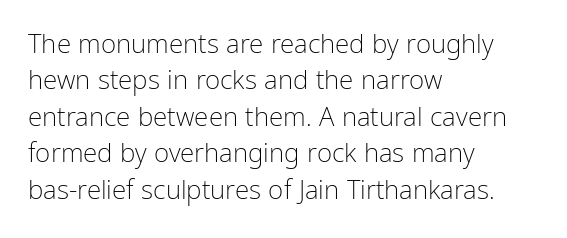
Short and long lines alike share a common starting point at left. The typeface has the unassuming heft of standard copy or less. Is the letter spacing exaggerated? No — it looks like the ordinary default. Has an underline been added? It has not. Posture: vertical.
